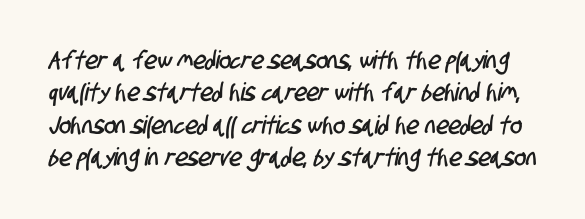
{"underline": "no", "line_spacing": "normal", "line_spacing_ratio": 1.3, "letter_spacing": "normal", "letter_spacing_em": 0.0, "glyph_px": 25}
